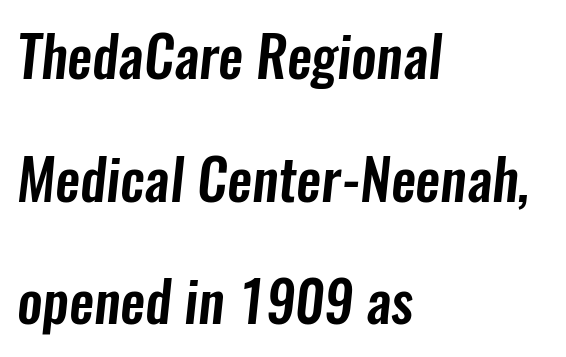
Each row of text sits above clean, open space. You could fit nearly another row in the gap between these rows. Proportional: the letters do not fall into vertical columns. If you drew a ruler down the left edge, every line would touch it. The type family on display is of the sans-serif kind. Nobody touched the tracking dial on this one.
